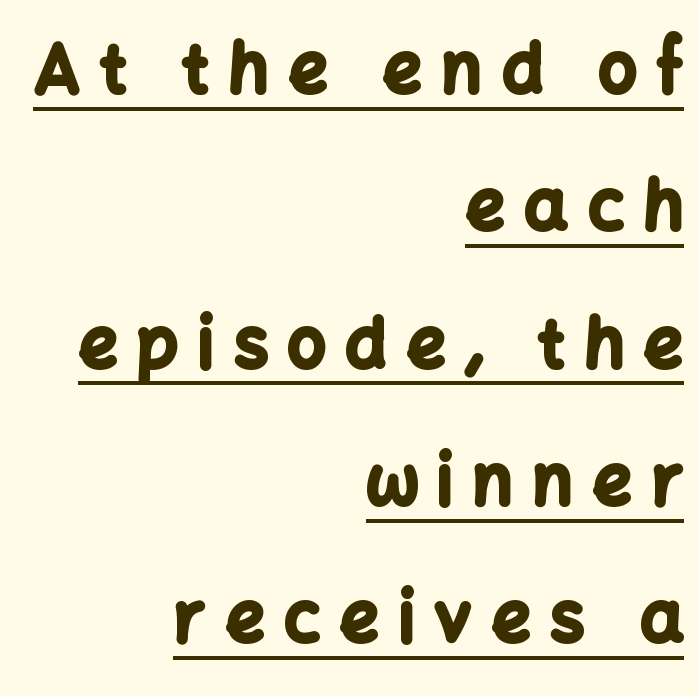
{"serif": "no", "italic": "no", "bold": "yes", "weight": "bold", "width": "normal", "stroke_contrast": "low", "x_height": "medium", "monospaced": "no", "underline": "yes", "align": "right", "line_spacing": "loose", "line_spacing_ratio": 2.02, "letter_spacing": "wide", "letter_spacing_em": 0.29, "glyph_px": 68}
